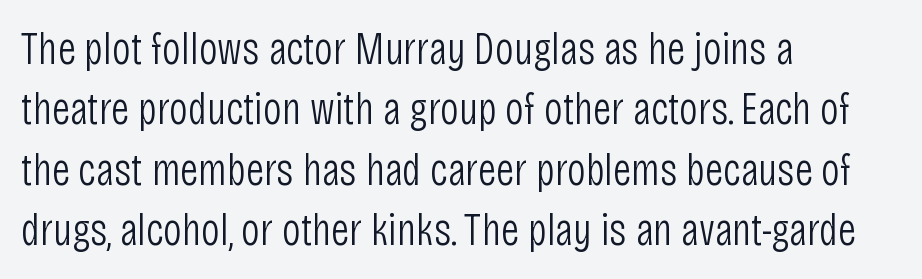
Does the copy run flush right? No — it runs flush left. Nothing unusual about the tracking: characters are spaced as the font intends. Underlining? Definitely not there. Each stroke keeps to a modest, everyday thickness or less. Baseline-to-baseline distance is the conventional proportion of letter height.
